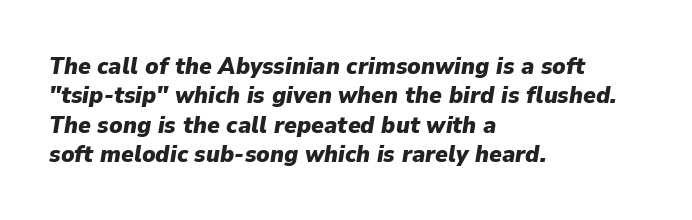
{"italic": "yes", "lean": "right", "slant_degrees": 9, "bold": "yes", "underline": "no", "align": "left", "line_spacing_ratio": 1.22, "letter_spacing": "normal", "letter_spacing_em": 0.0, "glyph_px": 24}
